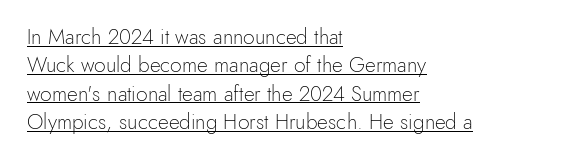
The image shows 21 px text type, upright; set left-aligned, normal line spacing (1.35x), normal letter spacing, underlined.
